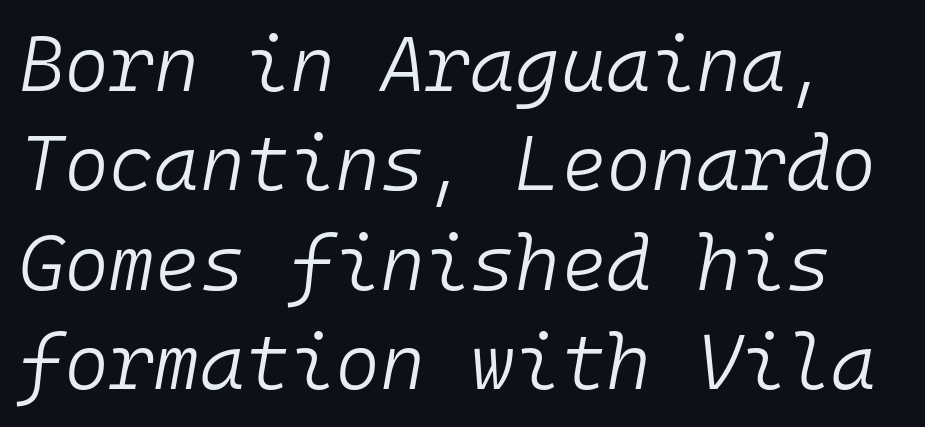
Q: Is the text bold? A: No.
Q: Is the text italic (slanted)? A: Yes, it leans right by about 10 degrees.
Q: Is the text underlined? A: No.
Q: Is the spacing between letters normal or unusually wide? A: Normal.
Q: Is the spacing between lines tight, normal or loose? A: Normal.
Q: Width (condensed, normal, or wide)? A: Normal.
Q: Stroke contrast? A: Low.
Q: x-height? A: Medium.
Q: Monospaced? A: Yes.
